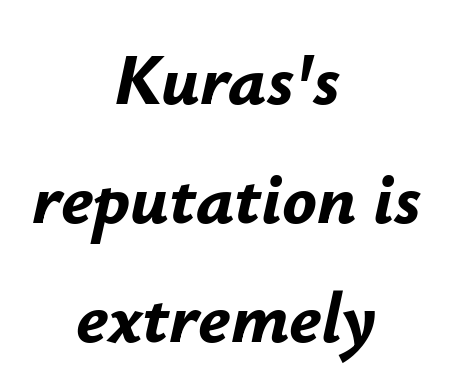
{"italic": "yes", "lean": "right", "slant_degrees": 12, "bold": "yes", "weight": "bold", "width": "normal", "stroke_contrast": "low", "x_height": "small", "monospaced": "no", "underline": "no", "align": "center", "line_spacing": "normal", "line_spacing_ratio": 1.65, "letter_spacing": "normal", "letter_spacing_em": 0.0, "glyph_px": 72}
